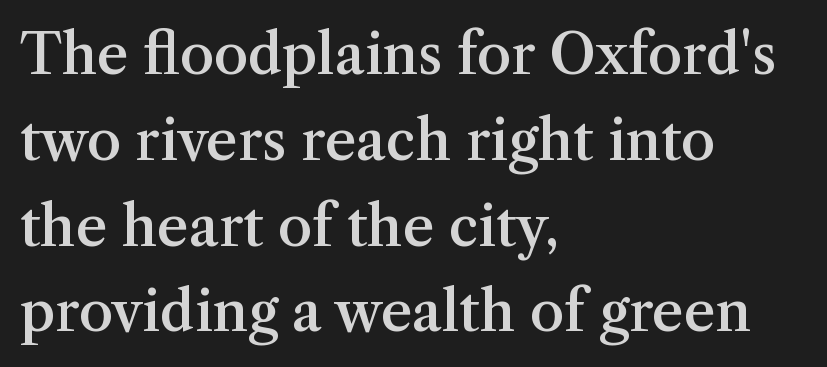
The face used here is proportionally spaced, like ordinary book or web type. Interline gaps are of average width in this sample. The specimen omits any rule beneath the text block's lines. A typesetter would label this face a serif. The tracking reads as untouched default to a designer's eye.
